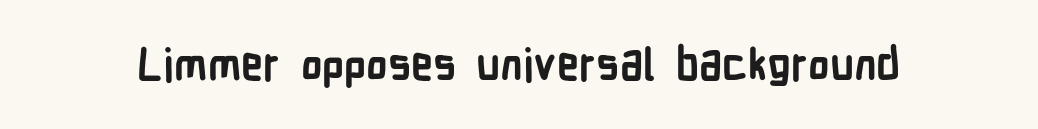
The image shows 44 px semibold, condensed sans-serif type, upright; set normal letter spacing, not underlined; low stroke contrast and a medium x-height.
